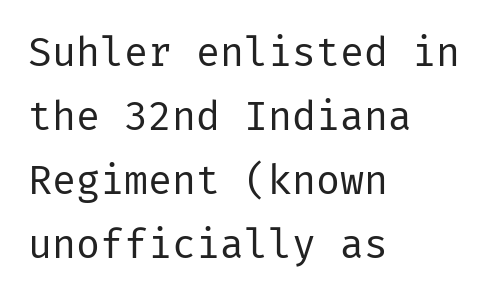
Letters rest on an invisible, unmarked baseline. Between one letter and the next there's only the usual sliver of space. Caption: face not bold, strokes unweighted. Unlike italic type, these characters show no tilt at all. The rendering uses a moderate line-height, typical for paragraphs. Leftover space on each line is placed entirely after the last word.
